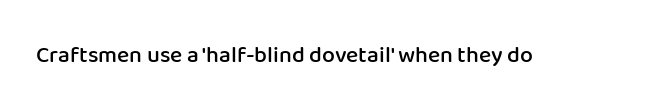
Q: Is the text bold? A: Semi-bold.
Q: Is the text italic (slanted)? A: No, it is upright.
Q: Is the text underlined? A: No.
Q: Is the spacing between letters normal or unusually wide? A: Normal.
